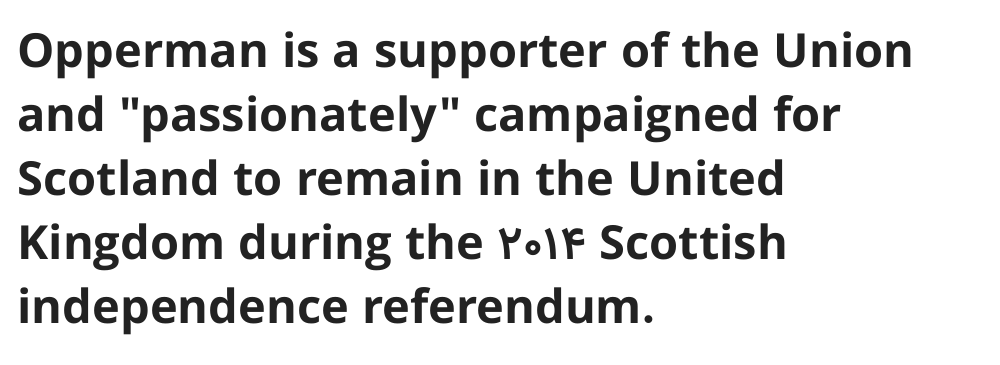
Q: Is the text bold? A: Yes.
Q: Is the text italic (slanted)? A: No, it is upright.
Q: Is the typeface a serif or a sans-serif typeface? A: Sans-serif.
Q: Is the text underlined? A: No.
Q: How is the paragraph aligned? A: Left-aligned.
Q: Is the spacing between letters normal or unusually wide? A: Normal.
Q: Is the spacing between lines tight, normal or loose? A: Normal.
Q: Width (condensed, normal, or wide)? A: Normal.
Q: Stroke contrast? A: Low.
Q: x-height? A: Medium.
Q: Monospaced? A: No.
